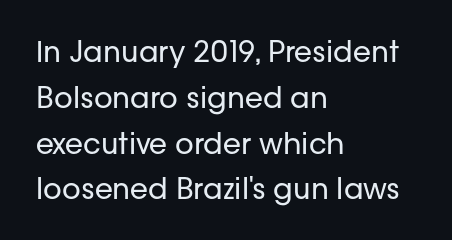
Q: Is the text bold? A: No.
Q: Is the text italic (slanted)? A: No, it is upright.
Q: Is the typeface a serif or a sans-serif typeface? A: Sans-serif.
Q: Is the text underlined? A: No.
Q: How is the paragraph aligned? A: Left-aligned.
Q: Is the spacing between letters normal or unusually wide? A: Normal.
Q: Is the spacing between lines tight, normal or loose? A: Normal.
Q: Width (condensed, normal, or wide)? A: Normal.
Q: Stroke contrast? A: Low.
Q: x-height? A: Medium.
Q: Monospaced? A: No.
